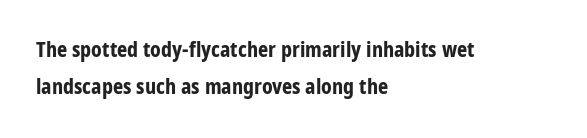
The image shows 20 px bold type, upright; set left-aligned, line spacing 1.86x, normal letter spacing, not underlined.
